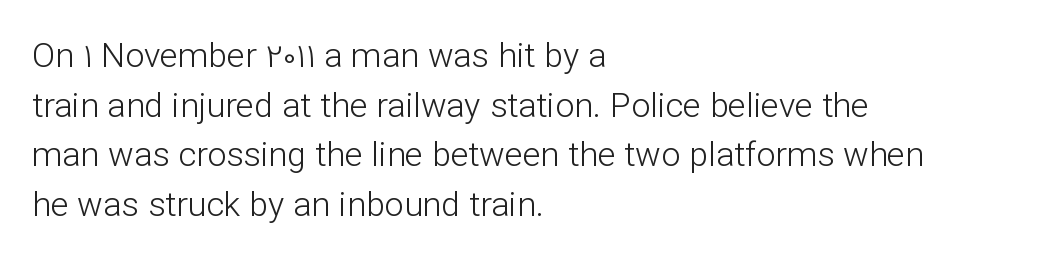
Q: Is the text bold? A: No.
Q: Is the text italic (slanted)? A: No, it is upright.
Q: Is the typeface a serif or a sans-serif typeface? A: Sans-serif.
Q: Is the text underlined? A: No.
Q: How is the paragraph aligned? A: Left-aligned.
Q: Is the spacing between letters normal or unusually wide? A: Normal.
Q: Is the spacing between lines tight, normal or loose? A: Normal.
Q: Width (condensed, normal, or wide)? A: Normal.
Q: Stroke contrast? A: Low.
Q: x-height? A: Medium.
Q: Monospaced? A: No.
